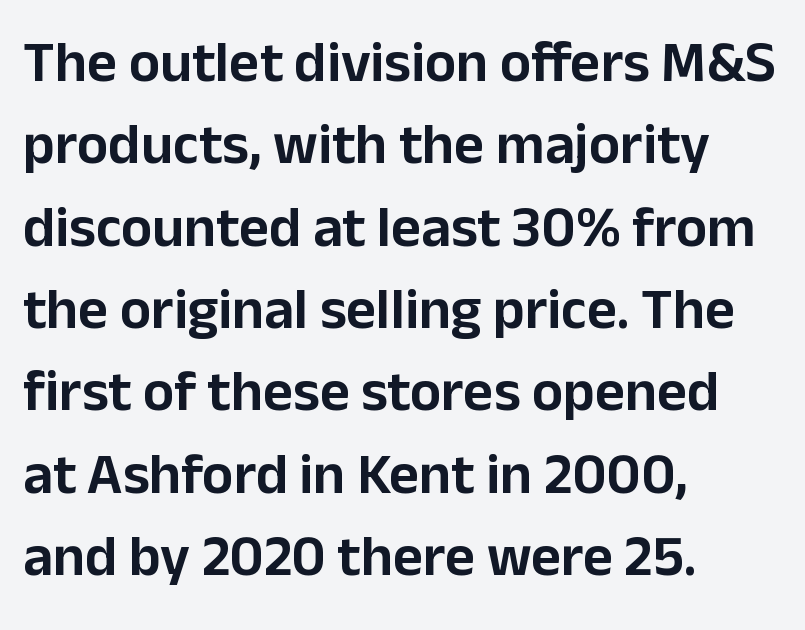
{"serif": "no", "italic": "no", "width": "normal", "stroke_contrast": "low", "x_height": "medium", "monospaced": "no", "underline": "no", "align": "left", "line_spacing": "normal", "line_spacing_ratio": 1.42, "letter_spacing": "normal", "letter_spacing_em": 0.0, "glyph_px": 58}
